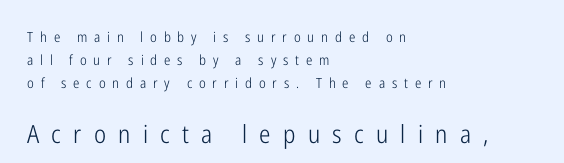
The image shows 25 px text type, upright; set left-aligned, normal line spacing (1.64x), unusually wide letter spacing (+0.49 em), not underlined; the second (bottom) block is 1.79x larger.
